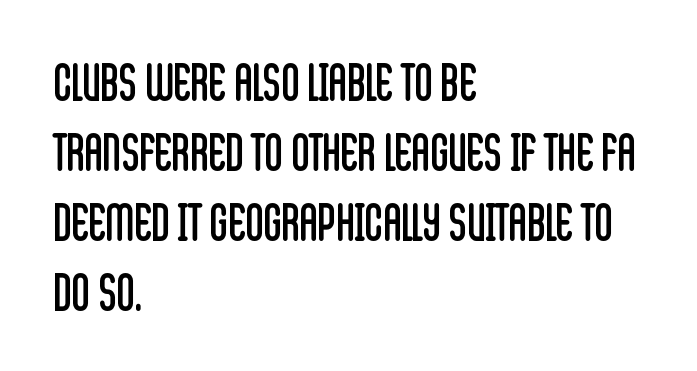
{"serif": "no", "italic": "no", "bold": "no", "weight": "regular", "width": "condensed", "stroke_contrast": "low", "x_height": "large", "monospaced": "no", "underline": "no", "align": "left", "line_spacing": "normal", "line_spacing_ratio": 1.4, "letter_spacing": "normal", "letter_spacing_em": 0.0, "glyph_px": 50}
